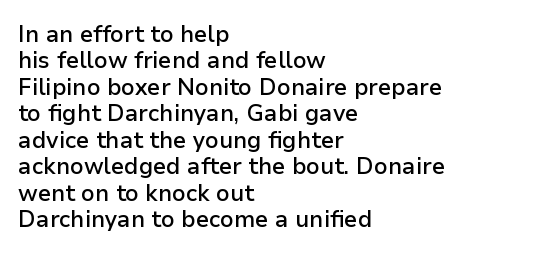
The image shows 23 px text type, upright; set left-aligned, tight line spacing (1.15x), normal letter spacing, not underlined.
